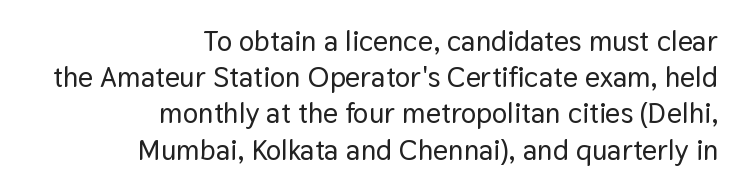
Q: Is the text italic (slanted)? A: No, it is upright.
Q: Is the typeface a serif or a sans-serif typeface? A: Sans-serif.
Q: Is the text underlined? A: No.
Q: How is the paragraph aligned? A: Right-aligned.
Q: Is the spacing between letters normal or unusually wide? A: Normal.
Q: Is the spacing between lines tight, normal or loose? A: Normal.
Q: Width (condensed, normal, or wide)? A: Normal.
Q: Stroke contrast? A: Low.
Q: x-height? A: Medium.
Q: Monospaced? A: No.
